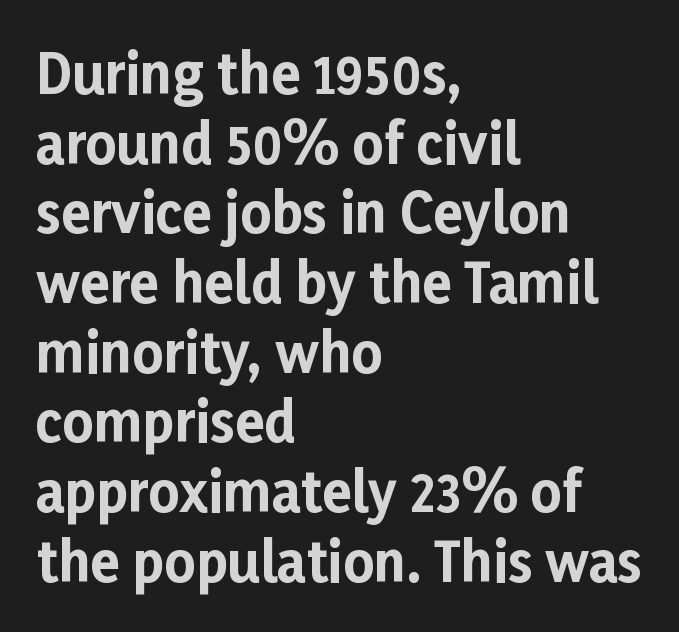
Words float on clear page, feet unadorned. The designer went with a sans here, leaving each stem footless. Summary of weight: heavy, a full bold. Compared with a centered layout, this one pins lines to the left instead.
